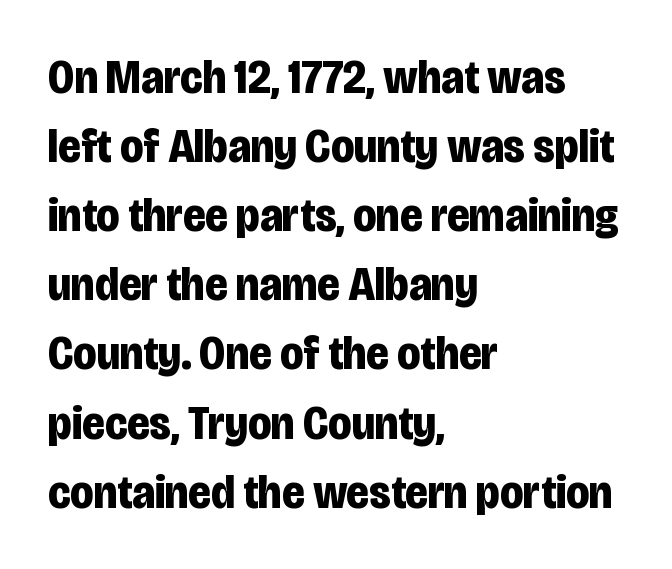
The image shows 48 px bold, condensed sans-serif type, upright; set left-aligned, normal line spacing (1.44x), normal letter spacing, not underlined; low stroke contrast and a large x-height.
